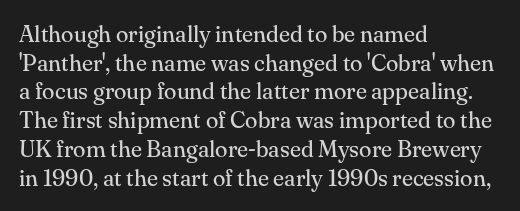
The lines sit at an ordinary, default distance from one another. The text block is weighted toward the left margin, trailing off unevenly rightward. Tracking value appears to be zero — textbook default spacing. Has an underline been added? It has not. Stroke mass is kept to a normal reading level or below.
